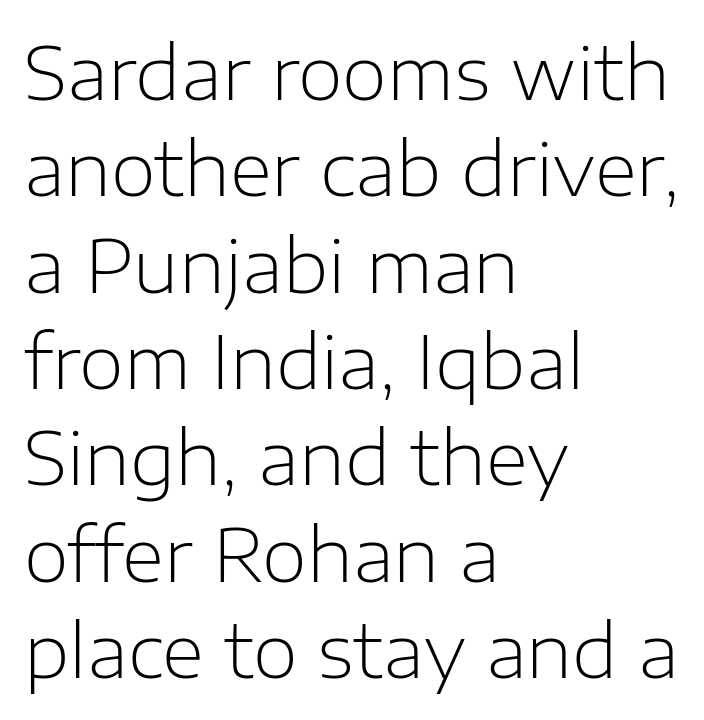
Q: Is the text bold? A: No.
Q: Is the text italic (slanted)? A: No, it is upright.
Q: Is the typeface a serif or a sans-serif typeface? A: Sans-serif.
Q: Is the text underlined? A: No.
Q: How is the paragraph aligned? A: Left-aligned.
Q: Is the spacing between letters normal or unusually wide? A: Normal.
Q: Is the spacing between lines tight, normal or loose? A: Normal.
Q: Width (condensed, normal, or wide)? A: Normal.
Q: Stroke contrast? A: Low.
Q: x-height? A: Medium.
Q: Monospaced? A: No.
